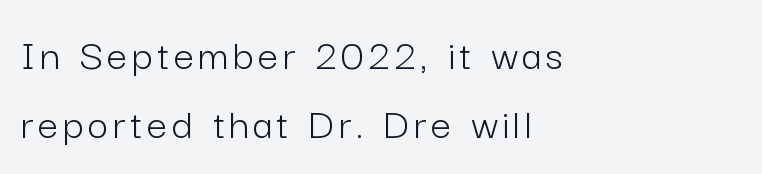
Compared with typical paragraphs, the rows here are spaced about the same. The ragged edge is on the right, which tells us the setting is flush left. This reads as an unemphasized weight, regular at the heaviest. You can tell it's not italic because the verticals are truly vertical.
